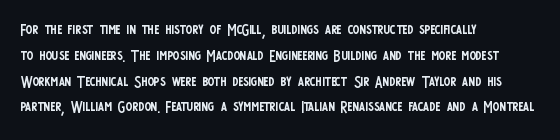
The image shows 20 px text type, upright; set left-aligned, normal line spacing (1.29x), normal letter spacing, not underlined.
